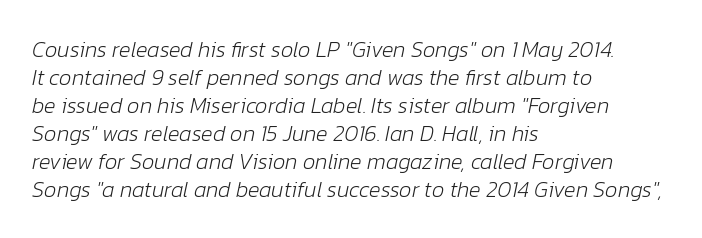
Q: Is the text bold? A: No.
Q: Is the text italic (slanted)? A: Yes, it leans right by about 12 degrees.
Q: Is the text underlined? A: No.
Q: How is the paragraph aligned? A: Left-aligned.
Q: Is the spacing between letters normal or unusually wide? A: Normal.
Q: Is the spacing between lines tight, normal or loose? A: Normal.
